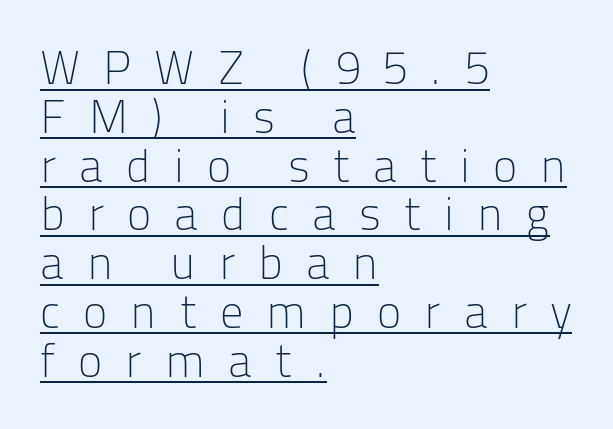
Q: Is the text bold? A: No.
Q: Is the text italic (slanted)? A: No, it is upright.
Q: Is the typeface a serif or a sans-serif typeface? A: Sans-serif.
Q: Is the text underlined? A: Yes.
Q: How is the paragraph aligned? A: Left-aligned.
Q: Is the spacing between letters normal or unusually wide? A: Unusually wide.
Q: Is the spacing between lines tight, normal or loose? A: Tight.
Q: Width (condensed, normal, or wide)? A: Normal.
Q: Stroke contrast? A: Low.
Q: x-height? A: Medium.
Q: Monospaced? A: No.
